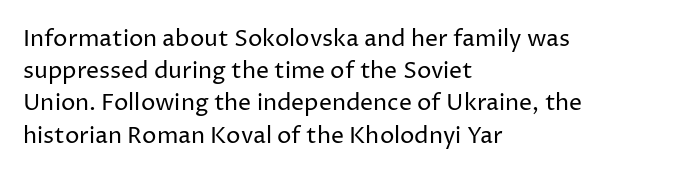
The image shows 23 px text type, upright; set left-aligned, normal line spacing (1.4x), normal letter spacing, not underlined.
